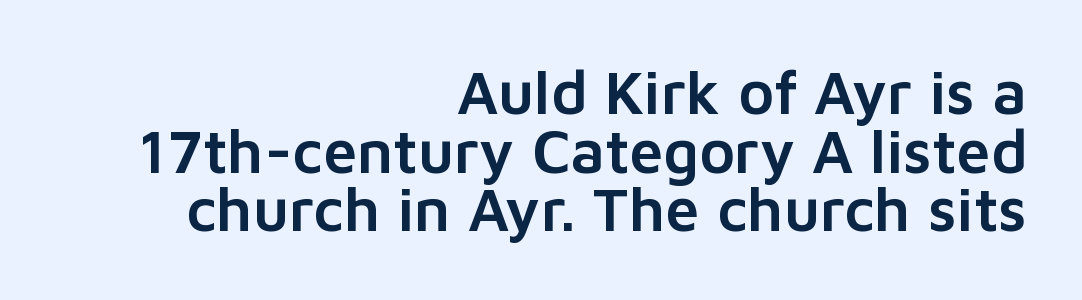
The rendering uses natural spacing where letterforms have individual widths. Alignment: flush right. The space beneath each line is pristine and unruled. The letters sit at their default tracking, neither squeezed nor spread. Leading is clearly below the norm, producing a dense column. The letters stand straight up with perfectly vertical stems.
